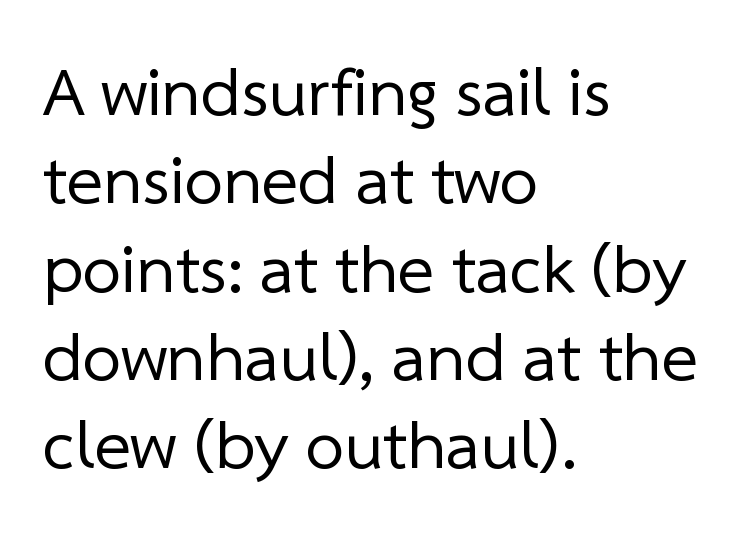
Q: Is the text bold? A: No.
Q: Is the typeface a serif or a sans-serif typeface? A: Sans-serif.
Q: Is the text underlined? A: No.
Q: How is the paragraph aligned? A: Left-aligned.
Q: Is the spacing between letters normal or unusually wide? A: Normal.
Q: Is the spacing between lines tight, normal or loose? A: Normal.
Q: Width (condensed, normal, or wide)? A: Normal.
Q: Stroke contrast? A: Low.
Q: x-height? A: Medium.
Q: Monospaced? A: No.
